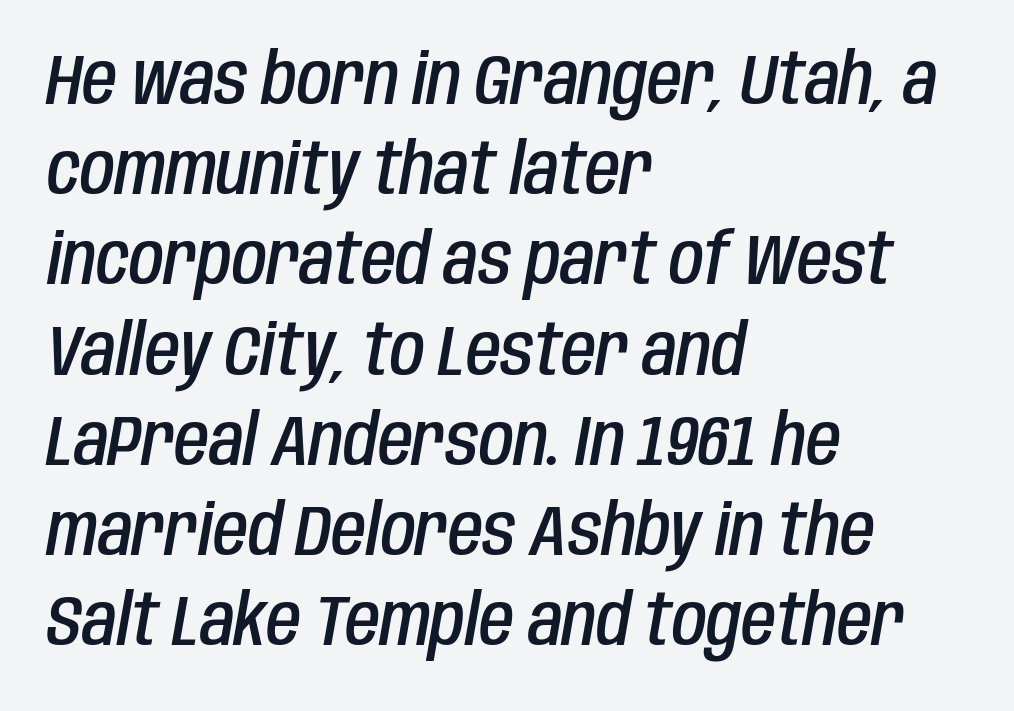
{"italic": "yes", "lean": "right", "slant_degrees": 10, "bold": "semi", "weight": "semibold", "width": "condensed", "stroke_contrast": "low", "x_height": "large", "monospaced": "no", "underline": "no", "align": "left", "line_spacing": "normal", "line_spacing_ratio": 1.27, "letter_spacing": "normal", "letter_spacing_em": 0.0, "glyph_px": 71}
